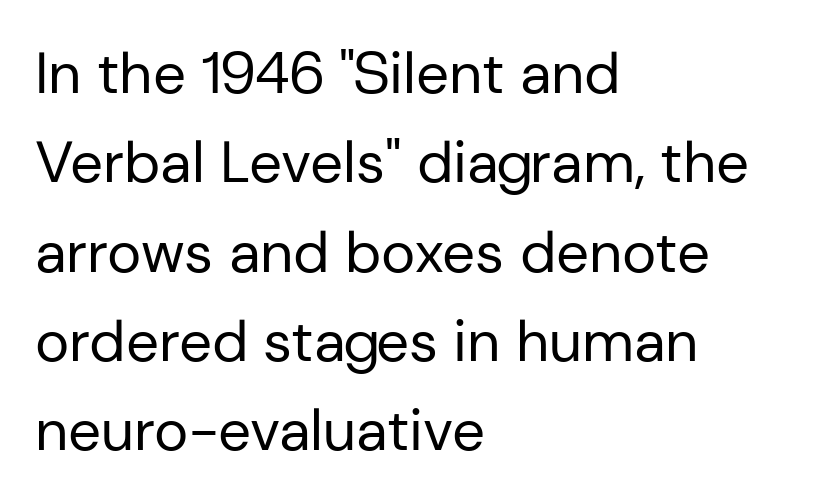
The image shows 58 px regular-weight sans-serif type, upright; set left-aligned, normal line spacing (1.54x), normal letter spacing, not underlined; low stroke contrast and a medium x-height.
